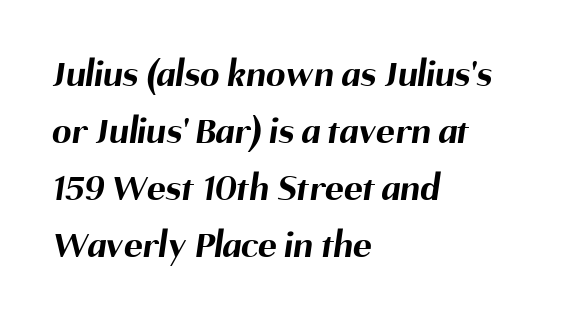
Q: Is the text bold? A: Yes.
Q: Is the typeface a serif or a sans-serif typeface? A: Sans-serif.
Q: Is the text underlined? A: No.
Q: How is the paragraph aligned? A: Left-aligned.
Q: Is the spacing between letters normal or unusually wide? A: Normal.
Q: Is the spacing between lines tight, normal or loose? A: Normal.
Q: Width (condensed, normal, or wide)? A: Normal.
Q: Stroke contrast? A: Medium.
Q: x-height? A: Medium.
Q: Monospaced? A: No.
